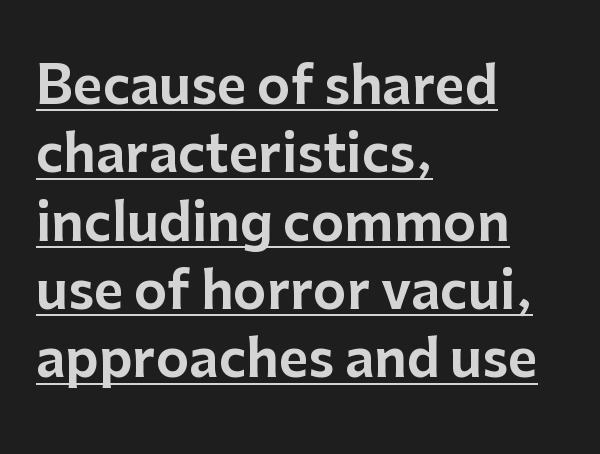
The image shows 51 px sans-serif type, upright; set left-aligned, normal line spacing (1.34x), normal letter spacing, underlined; low stroke contrast and a medium x-height.
